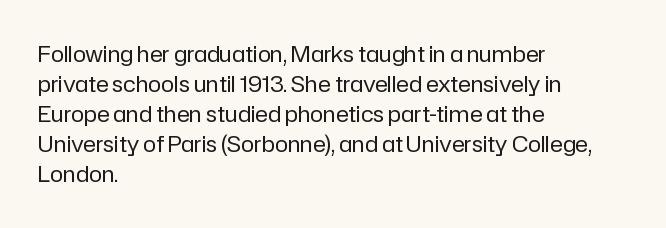
Reading down the column, the eye jumps a familiar distance to each next line. Left-aligned paragraph, ragged on the right. Check under the words: just untouched page. Nope, not italic — everything's standing straight.
